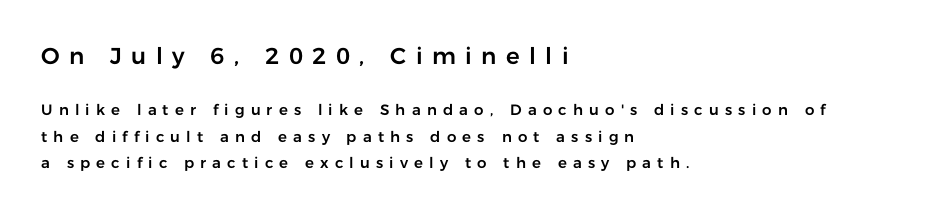
Q: Is the text italic (slanted)? A: No, it is upright.
Q: Is the text underlined? A: No.
Q: How is the paragraph aligned? A: Left-aligned.
Q: Is the spacing between letters normal or unusually wide? A: Unusually wide.
Q: Which block of text is set in a larger size, the first (top) or the second (bottom)? A: The first (top) one.
